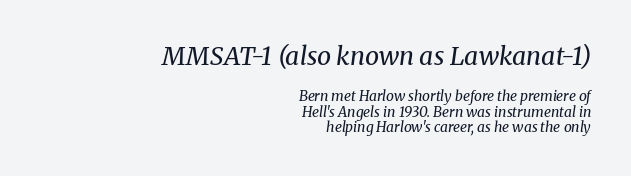
Q: Is the text bold? A: No.
Q: Is the text italic (slanted)? A: Yes, it leans right by about 8 degrees.
Q: Is the text underlined? A: No.
Q: How is the paragraph aligned? A: Right-aligned.
Q: Is the spacing between letters normal or unusually wide? A: Normal.
Q: Is the spacing between lines tight, normal or loose? A: Tight.
Q: Which block of text is set in a larger size, the first (top) or the second (bottom)? A: The first (top) one.
